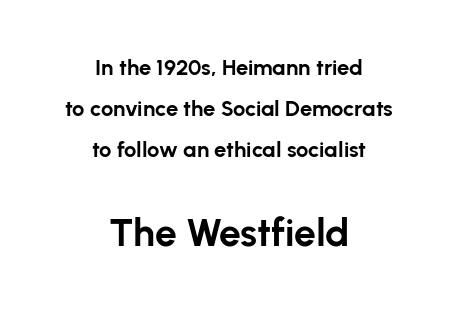
Tracking value appears to be zero — textbook default spacing. Typeset on center — no edge is straight. Posture: vertical. Do the characters align in a grid? No, the font is proportional.
